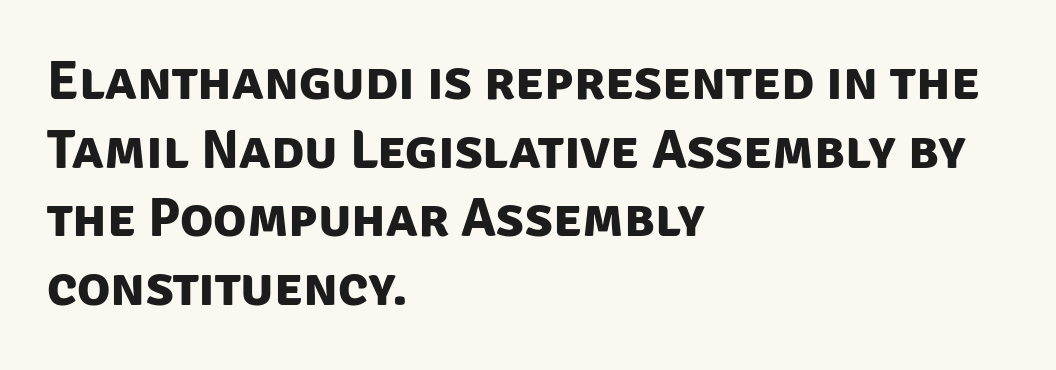
The image shows 55 px bold sans-serif type; set left-aligned, normal line spacing (1.25x), normal letter spacing, not underlined; low stroke contrast and a large x-height.
